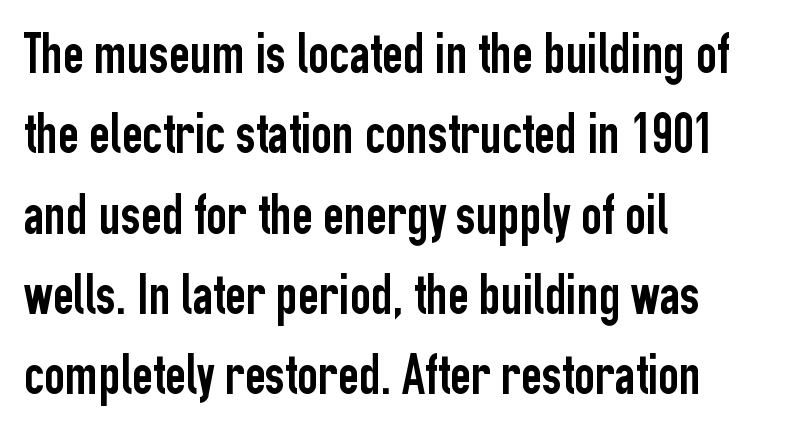
In terms of letterspacing, this is plain default setting. Beneath every word, the page is bare. The leading is moderate, giving the passage an even texture. Looks like regular typesetting: each glyph gets only the width it needs.
